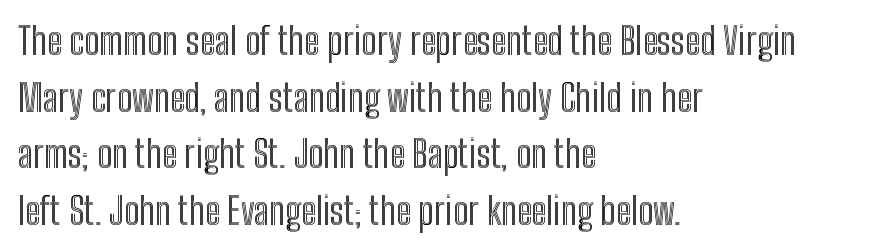
{"italic": "no", "width": "condensed", "x_height": "medium", "monospaced": "no", "underline": "no", "align": "left", "line_spacing": "normal", "line_spacing_ratio": 1.53, "letter_spacing": "normal", "letter_spacing_em": 0.0, "glyph_px": 37}
